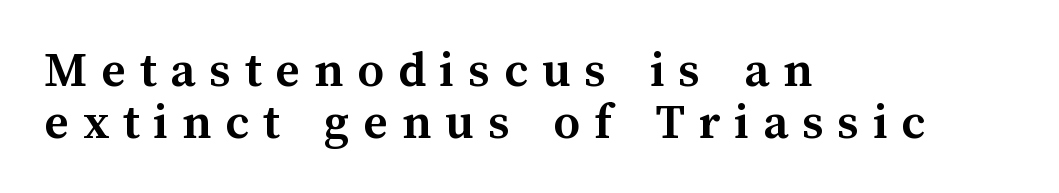
Whoever set this chose condensed vertical rhythm over breathing room. The passage shown has open, widely tracked lettering throughout. Here the designer chose a conventional face with non-uniform glyph widths. Students, this is bold: see how much ink each stroke carries.
